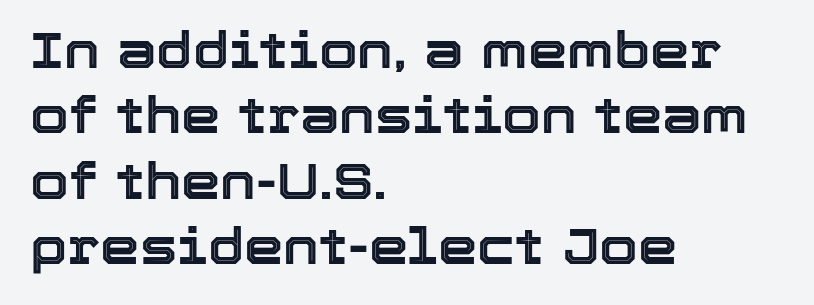
{"italic": "no", "width": "normal", "x_height": "medium", "monospaced": "no", "underline": "no", "align": "left", "line_spacing": "normal", "line_spacing_ratio": 1.31, "letter_spacing": "normal", "letter_spacing_em": 0.0, "glyph_px": 50}
